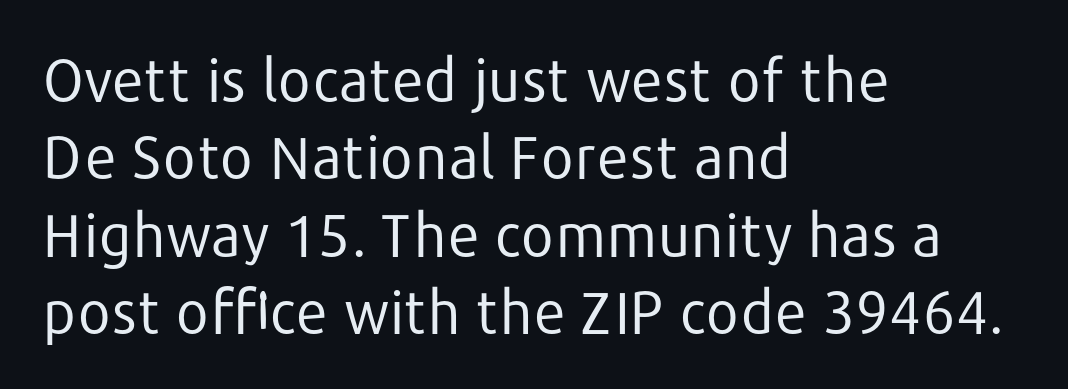
Q: Is the text bold? A: No.
Q: Is the text italic (slanted)? A: No, it is upright.
Q: Is the typeface a serif or a sans-serif typeface? A: Sans-serif.
Q: Is the text underlined? A: No.
Q: How is the paragraph aligned? A: Left-aligned.
Q: Is the spacing between letters normal or unusually wide? A: Normal.
Q: Is the spacing between lines tight, normal or loose? A: Normal.
Q: Width (condensed, normal, or wide)? A: Normal.
Q: Stroke contrast? A: Low.
Q: x-height? A: Medium.
Q: Monospaced? A: No.
